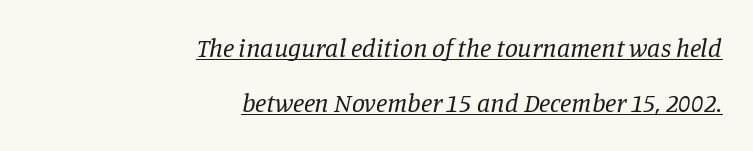
Glance below the letters and you will spot a drawn line. Weight: not bold — regular or lighter. Every row of glyphs terminates at an identical x-position on the right. Compared with typical paragraphs, the rows here are farther apart. This is oblique type, the kind used for emphasis or titles.
